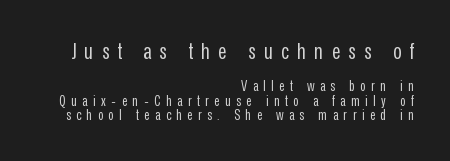
The image shows 23 px text type, upright; set right-aligned, tight line spacing (0.96x), unusually wide letter spacing (+0.36 em), not underlined; the first (top) block is 1.53x larger.
